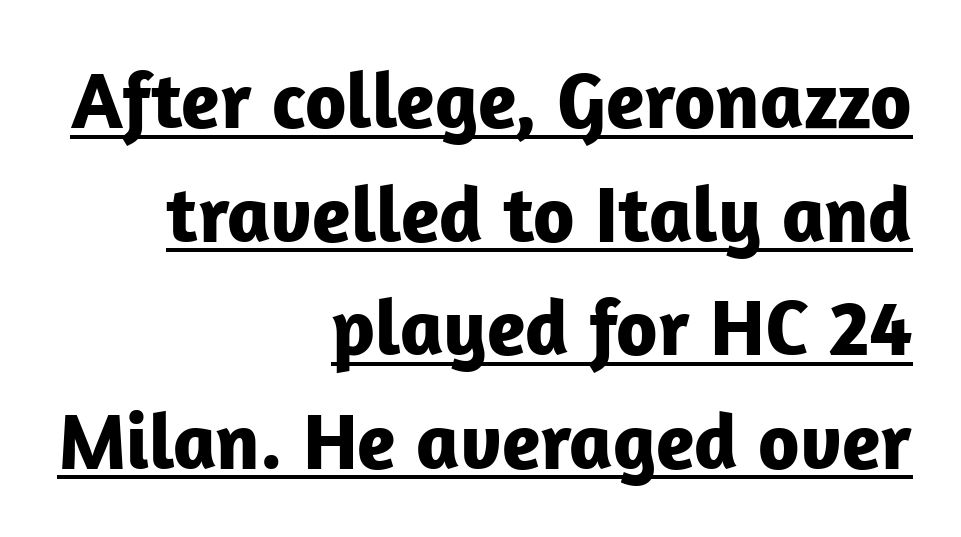
{"serif": "no", "italic": "no", "bold": "yes", "weight": "bold", "width": "normal", "stroke_contrast": "low", "x_height": "medium", "monospaced": "no", "underline": "yes", "align": "right", "line_spacing": "normal", "line_spacing_ratio": 1.42, "letter_spacing": "normal", "letter_spacing_em": 0.0, "glyph_px": 80}
